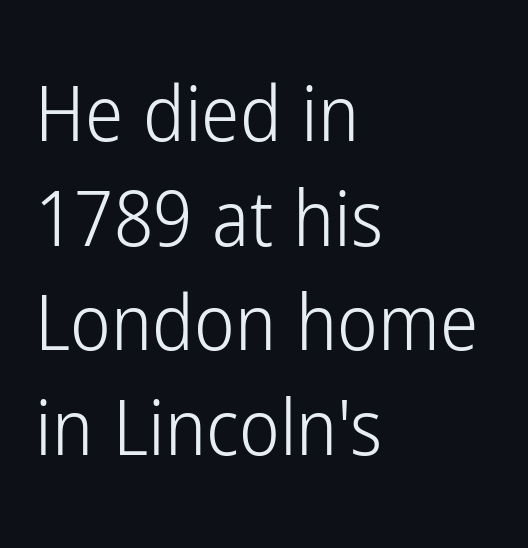
Proportional: the letters do not fall into vertical columns. No letter is thick-stroked: the sample isn't bold. The gaps between neighbouring characters are ordinary and unremarkable. Type style note: lacks serifs.
